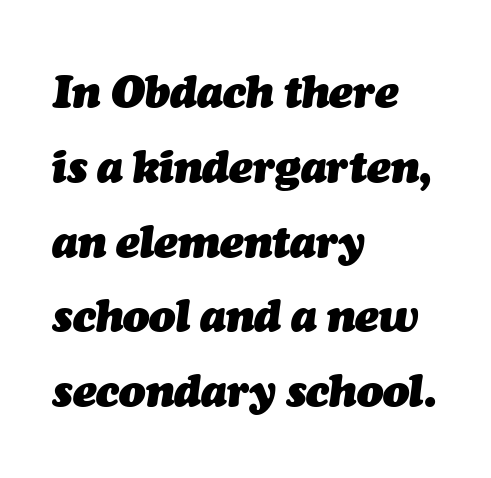
The specimen omits any rule beneath the text block's lines. The characters look thick and weighty, a clear bold. Each letter keeps its own natural width here, so spacing adapts to shape. The setting favours the left margin, as ordinary paragraphs usually do. When letters slant like this, we call the style italic. A typesetter would call this zero additional tracking.
